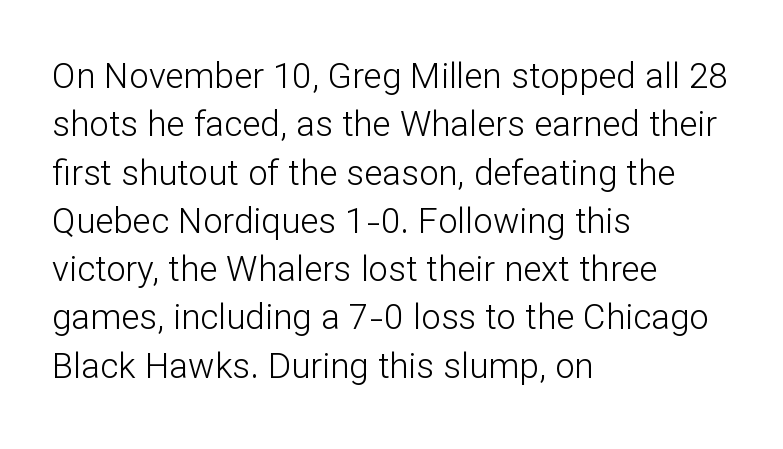
{"serif": "no", "italic": "no", "bold": "no", "weight": "light", "width": "normal", "stroke_contrast": "low", "x_height": "medium", "monospaced": "no", "underline": "no", "align": "left", "line_spacing": "normal", "line_spacing_ratio": 1.38, "letter_spacing": "normal", "letter_spacing_em": 0.0, "glyph_px": 35}
